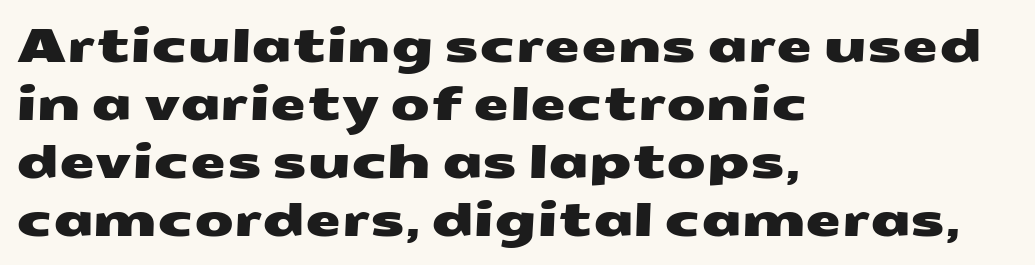
{"serif": "no", "width": "wide", "stroke_contrast": "medium", "x_height": "medium", "monospaced": "no", "underline": "no", "align": "left", "line_spacing": "normal", "line_spacing_ratio": 1.26, "letter_spacing": "normal", "letter_spacing_em": 0.0, "glyph_px": 46}
